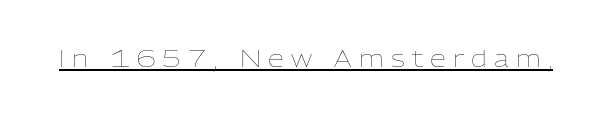
Honestly, the letter spacing is so wide it's the main thing you notice. The type sits square on the baseline with zero lean. A continuous stroke trails under the words, as in a hyperlink. Letters have the restrained weight of plain body copy at most.
